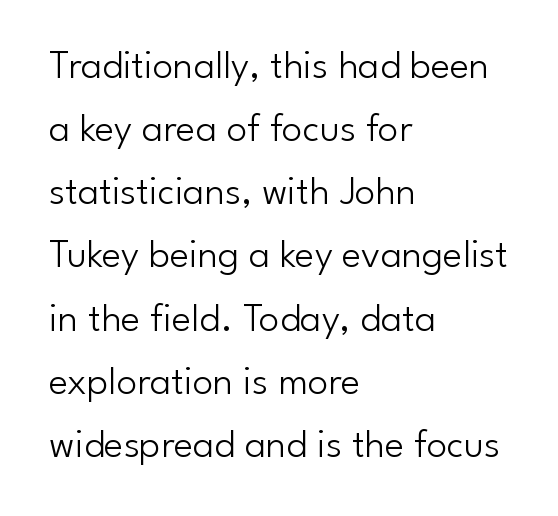
The image shows 41 px light sans-serif type, upright; set left-aligned, normal line spacing (1.54x), normal letter spacing, not underlined; low stroke contrast and a small x-height.
